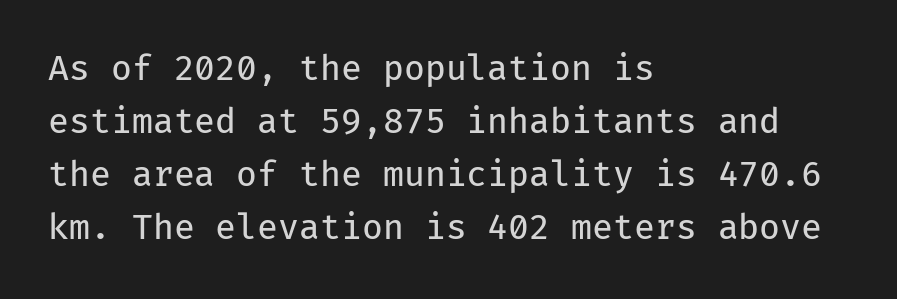
The image shows 34 px regular-weight sans-serif type, upright, monospaced; set left-aligned, normal line spacing (1.56x), normal letter spacing, not underlined; low stroke contrast and a medium x-height.
